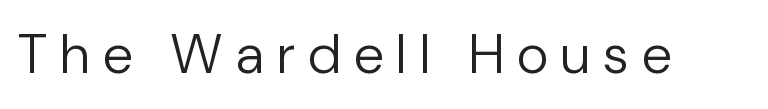
Q: Is the text bold? A: No.
Q: Is the text italic (slanted)? A: No, it is upright.
Q: Is the typeface a serif or a sans-serif typeface? A: Sans-serif.
Q: Is the text underlined? A: No.
Q: Is the spacing between letters normal or unusually wide? A: Unusually wide.
Q: Width (condensed, normal, or wide)? A: Normal.
Q: Stroke contrast? A: Low.
Q: x-height? A: Medium.
Q: Monospaced? A: No.
